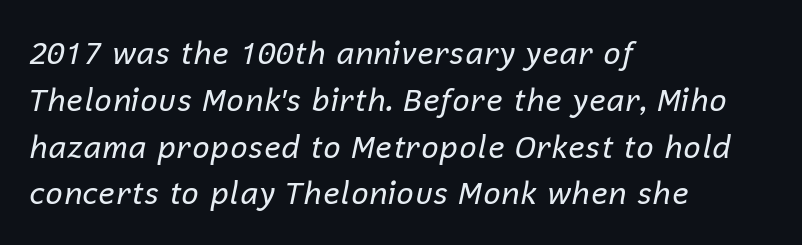
The image shows 31 px regular-weight type, italic (leaning right); set left-aligned, normal line spacing (1.51x), normal letter spacing, not underlined; low stroke contrast and a medium x-height.
